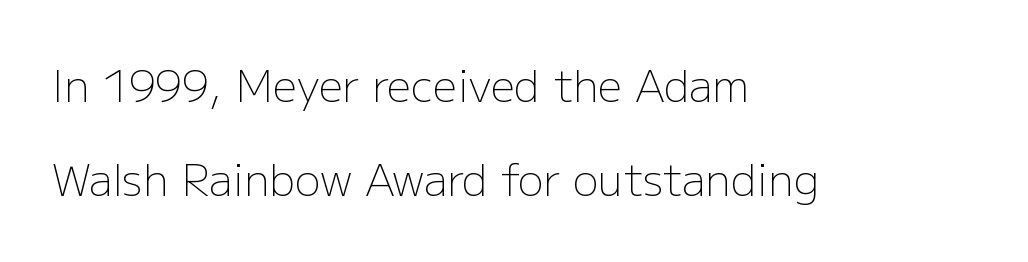
{"serif": "no", "italic": "no", "bold": "no", "weight": "light", "width": "normal", "stroke_contrast": "low", "x_height": "medium", "monospaced": "no", "underline": "no", "align": "left", "line_spacing": "loose", "line_spacing_ratio": 2.19, "letter_spacing": "normal", "letter_spacing_em": 0.0, "glyph_px": 43}
